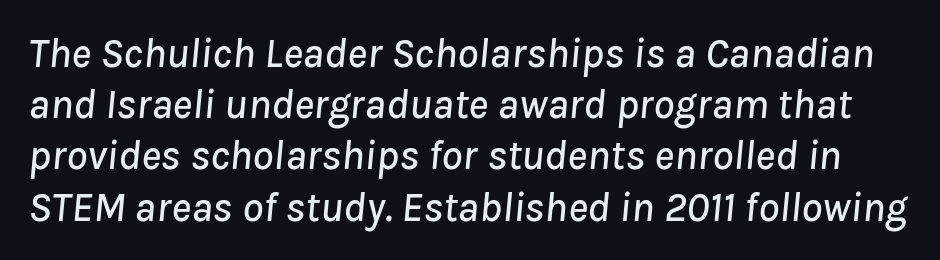
The image shows 42 px text type, italic (leaning right); set line spacing 1.22x, normal letter spacing, not underlined; low stroke contrast and a medium x-height.
